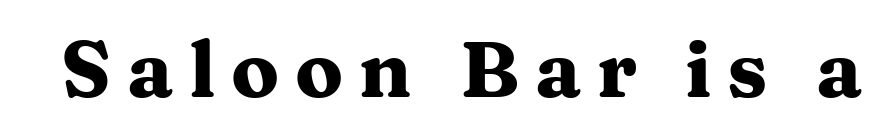
Q: Is the text bold? A: Yes.
Q: Is the text italic (slanted)? A: No, it is upright.
Q: Is the typeface a serif or a sans-serif typeface? A: Serif.
Q: Is the text underlined? A: No.
Q: Is the spacing between letters normal or unusually wide? A: Unusually wide.
Q: Width (condensed, normal, or wide)? A: Wide.
Q: Stroke contrast? A: Medium.
Q: x-height? A: Medium.
Q: Monospaced? A: No.
